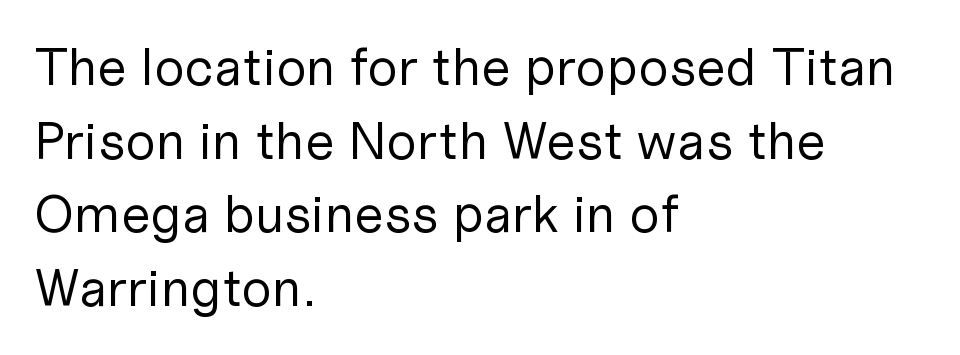
All the whitespace from short lines collects on the right. In terms of leading, this rendering sits right in the middle. Posture: straight, roman, zero tilt. Beneath every word, the page is bare. The typeface chosen for these lines omits serifs. The gaps between neighbouring characters are ordinary and unremarkable.
